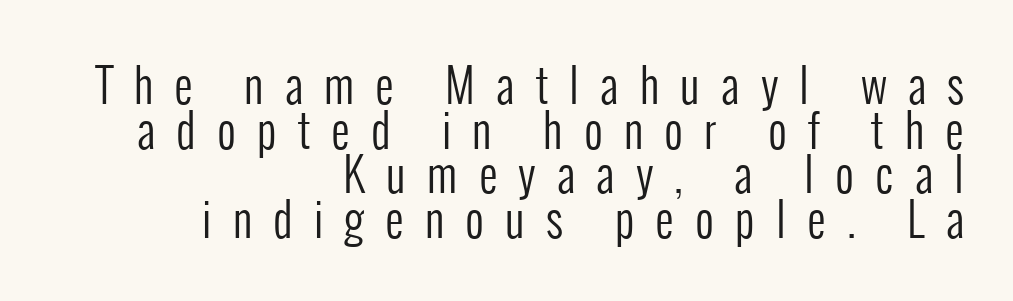
The image shows 46 px regular-weight, condensed sans-serif type, upright; set right-aligned, tight line spacing (0.97x), unusually wide letter spacing (+0.46 em), not underlined; low stroke contrast and a medium x-height.
